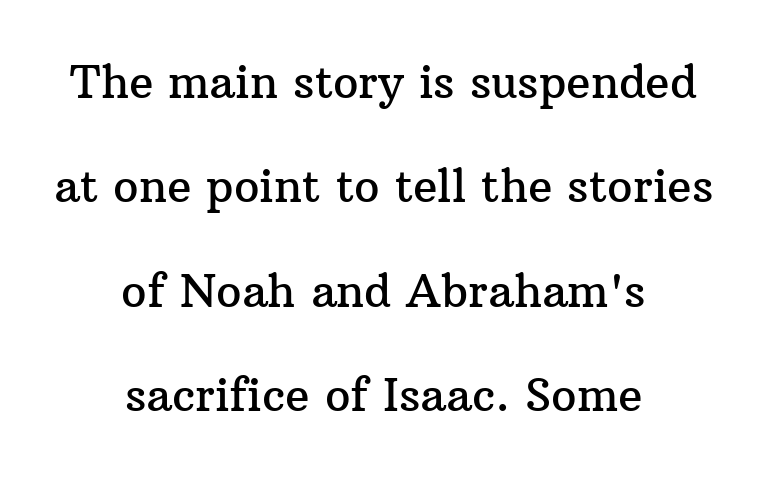
Q: Is the text italic (slanted)? A: No, it is upright.
Q: Is the typeface a serif or a sans-serif typeface? A: Serif.
Q: Is the text underlined? A: No.
Q: How is the paragraph aligned? A: Centered.
Q: Is the spacing between letters normal or unusually wide? A: Normal.
Q: Is the spacing between lines tight, normal or loose? A: Loose.
Q: Width (condensed, normal, or wide)? A: Normal.
Q: Stroke contrast? A: Medium.
Q: x-height? A: Medium.
Q: Monospaced? A: No.
